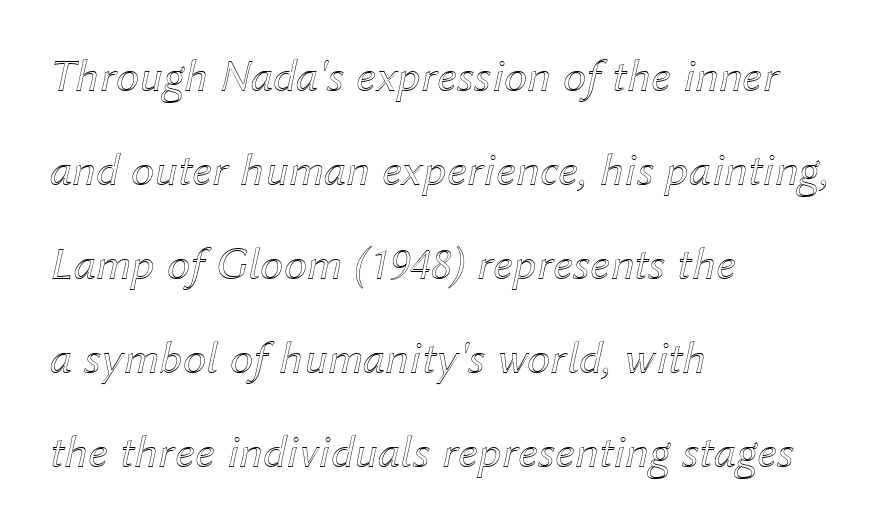
The rendering uses natural spacing where letterforms have individual widths. The letters sit at their default tracking, neither squeezed nor spread. Looking at the ascenders, they clearly lean. The lines are spread far apart with generous leading. Letters rest on an invisible, unmarked baseline.
